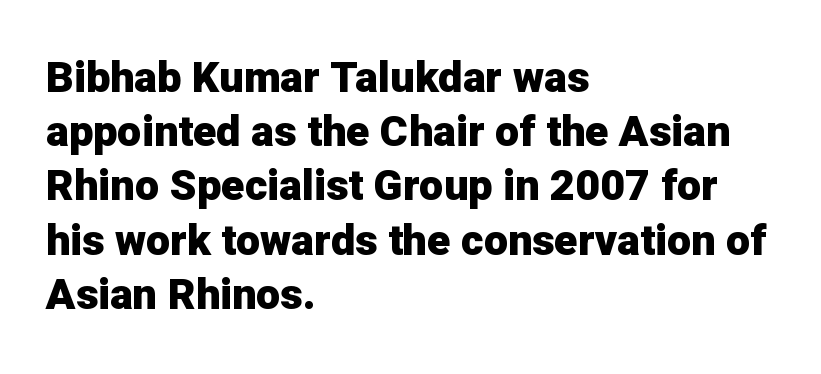
Looks like regular typesetting: each glyph gets only the width it needs. Italic: no, the glyphs are upright roman. Set as a true bold cut, around the 700 mark. Glance below the letters and you will spot only blank space. Whoever set this chose a conventional vertical rhythm. Line starts are locked; line ends wander.
